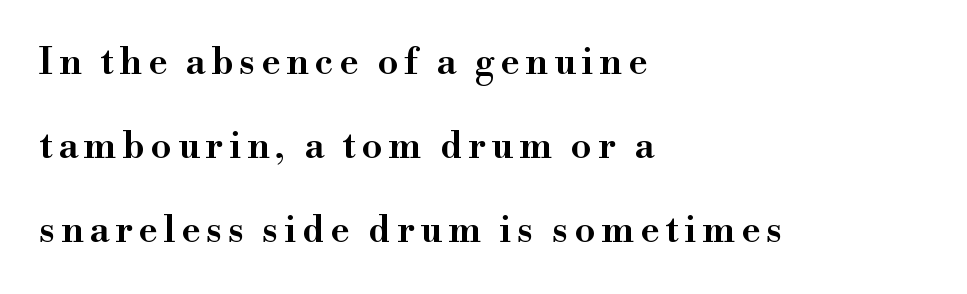
The passage shown is not underscored anywhere. The specimen reads as upright at a glance. Semibold letterforms, between regular and bold. A great deal of white space separates one row of letters from the next. A classic flush-left, rag-right setting is used for this passage.
